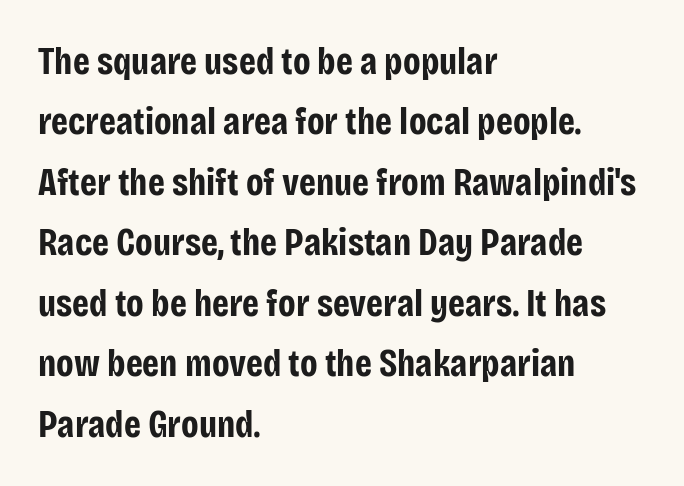
Q: Is the text bold? A: Yes.
Q: Is the text italic (slanted)? A: No, it is upright.
Q: Is the typeface a serif or a sans-serif typeface? A: Sans-serif.
Q: Is the text underlined? A: No.
Q: How is the paragraph aligned? A: Left-aligned.
Q: Is the spacing between letters normal or unusually wide? A: Normal.
Q: Is the spacing between lines tight, normal or loose? A: Normal.
Q: Width (condensed, normal, or wide)? A: Condensed.
Q: Stroke contrast? A: Low.
Q: x-height? A: Large.
Q: Monospaced? A: No.
